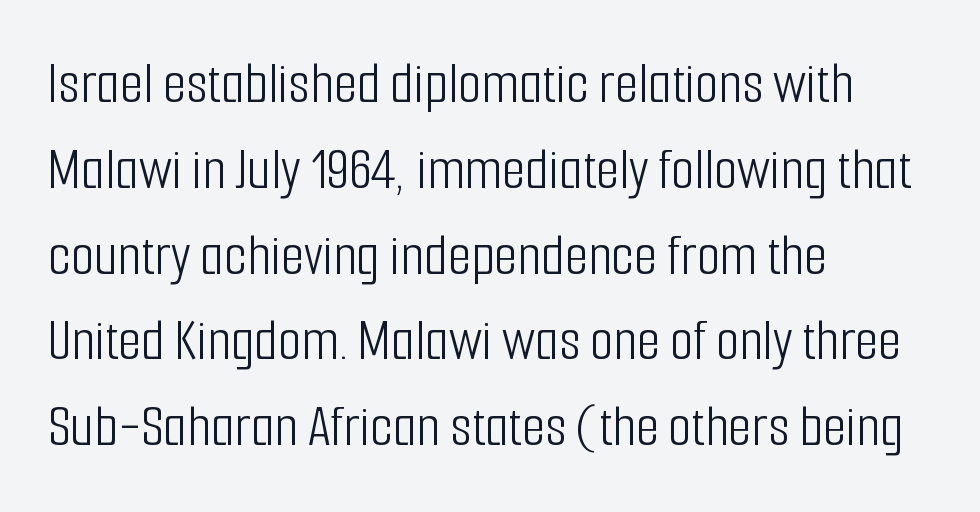
The image shows 60 px light, condensed sans-serif type, upright; set left-aligned, normal line spacing (1.43x), normal letter spacing, not underlined; low stroke contrast and a medium x-height.
